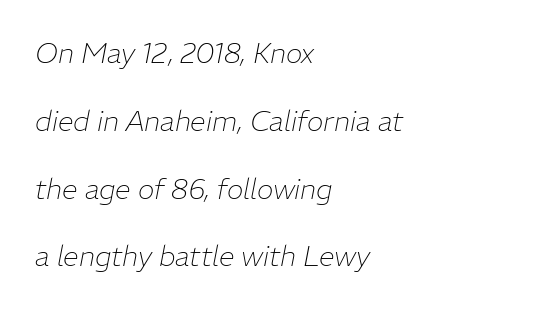
The image shows 28 px thin type, italic (leaning right); set left-aligned, loose line spacing (2.42x), normal letter spacing, not underlined; low stroke contrast and a medium x-height.
